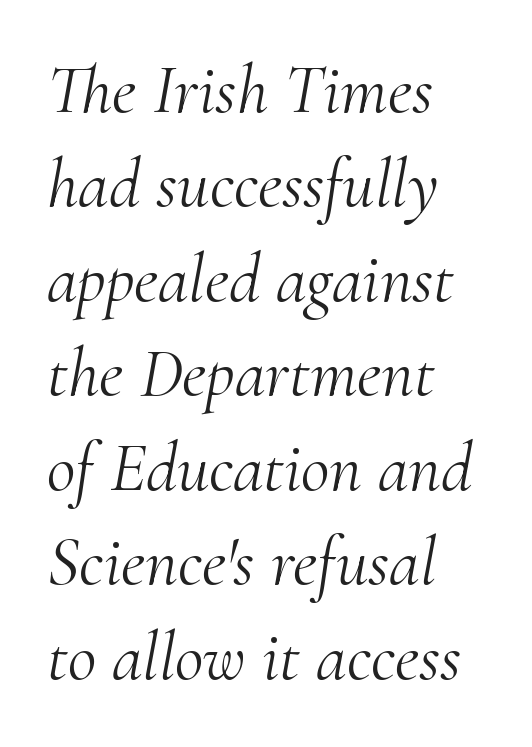
The image shows 70 px light serif type, italic (leaning right); set left-aligned, normal line spacing (1.35x), normal letter spacing, not underlined; medium stroke contrast and a small x-height.
